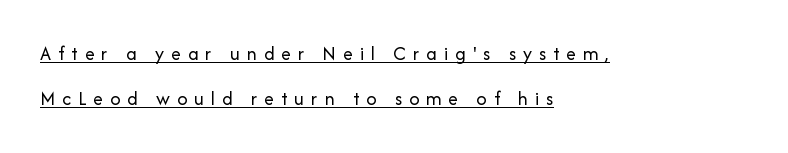
Q: Is the text bold? A: No.
Q: Is the text italic (slanted)? A: No, it is upright.
Q: Is the text underlined? A: Yes.
Q: How is the paragraph aligned? A: Left-aligned.
Q: Is the spacing between letters normal or unusually wide? A: Unusually wide.
Q: Is the spacing between lines tight, normal or loose? A: Loose.
